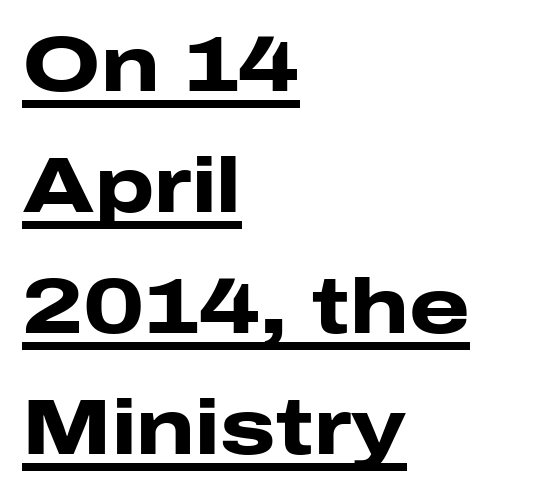
Q: Is the text bold? A: Yes.
Q: Is the text italic (slanted)? A: No, it is upright.
Q: Is the typeface a serif or a sans-serif typeface? A: Sans-serif.
Q: Is the text underlined? A: Yes.
Q: How is the paragraph aligned? A: Left-aligned.
Q: Is the spacing between letters normal or unusually wide? A: Normal.
Q: Is the spacing between lines tight, normal or loose? A: Normal.
Q: Width (condensed, normal, or wide)? A: Wide.
Q: Stroke contrast? A: Low.
Q: x-height? A: Medium.
Q: Monospaced? A: No.
